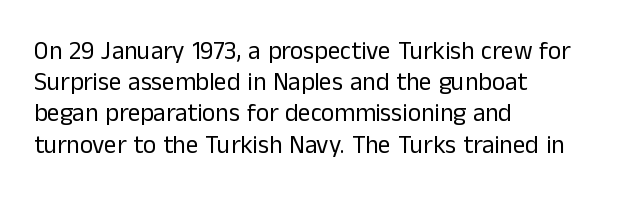
Q: Is the text bold? A: No.
Q: Is the text italic (slanted)? A: No, it is upright.
Q: Is the text underlined? A: No.
Q: How is the paragraph aligned? A: Left-aligned.
Q: Is the spacing between letters normal or unusually wide? A: Normal.
Q: Is the spacing between lines tight, normal or loose? A: Normal.
